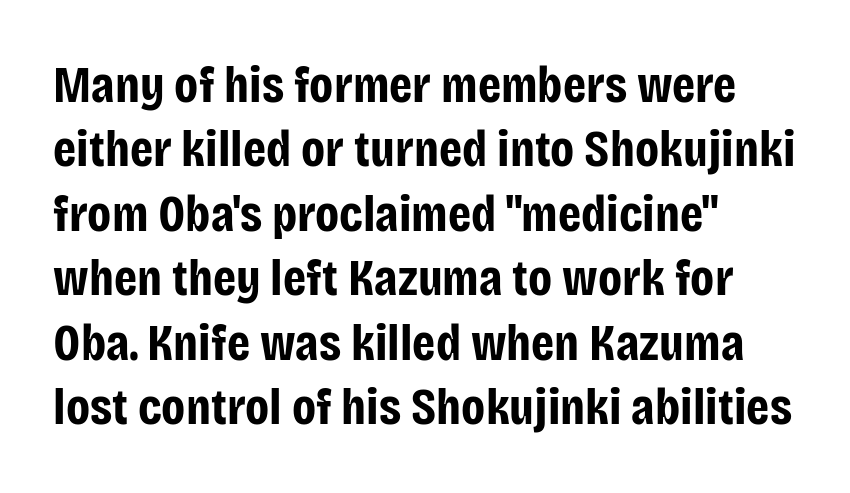
The image shows 52 px bold, condensed sans-serif type, upright; set left-aligned, line spacing 1.24x, normal letter spacing, not underlined; low stroke contrast and a large x-height.
